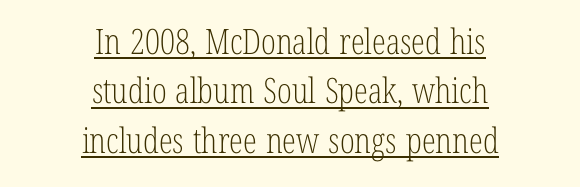
The designer left line spacing at the default. Is this a fixed-width face? No — the glyphs have proportional, varying widths. Posture: straight, roman, zero tilt. Weight: regular or lighter. Compared with undecorated copy, this sample adds a rule below the words. The text block is weighted toward neither margin, spreading evenly from the middle.
